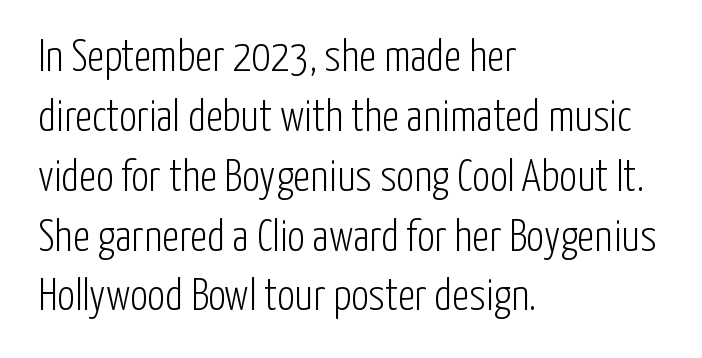
Q: Is the text bold? A: No.
Q: Is the text italic (slanted)? A: No, it is upright.
Q: Is the typeface a serif or a sans-serif typeface? A: Sans-serif.
Q: Is the text underlined? A: No.
Q: How is the paragraph aligned? A: Left-aligned.
Q: Is the spacing between letters normal or unusually wide? A: Normal.
Q: Is the spacing between lines tight, normal or loose? A: Normal.
Q: Width (condensed, normal, or wide)? A: Condensed.
Q: Stroke contrast? A: Low.
Q: x-height? A: Medium.
Q: Monospaced? A: No.
